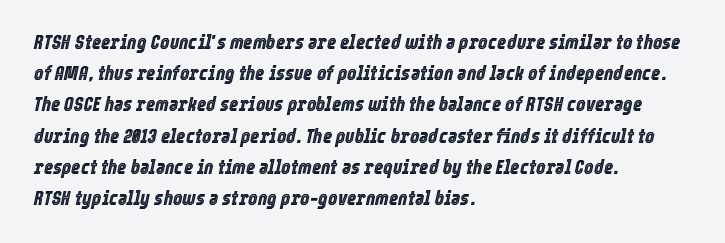
The image shows 20 px text type, italic (leaning right); set left-aligned, normal line spacing (1.56x), normal letter spacing, not underlined.
